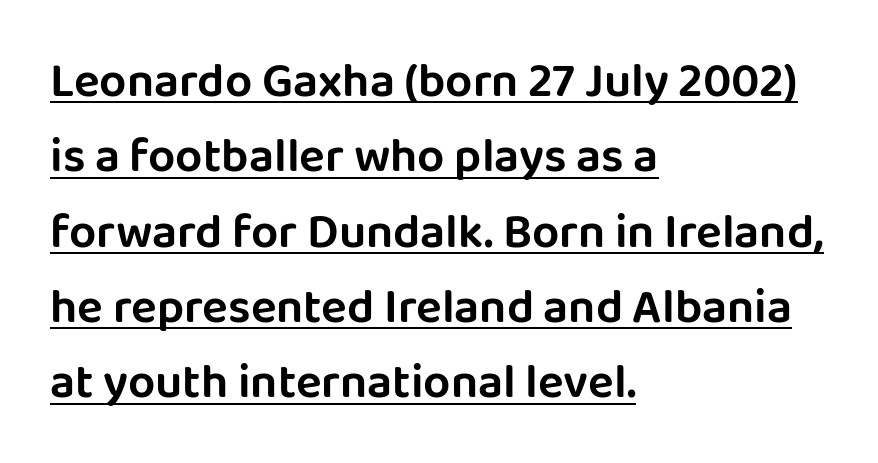
{"serif": "no", "italic": "no", "width": "normal", "stroke_contrast": "low", "x_height": "large", "monospaced": "no", "underline": "yes", "align": "left", "line_spacing": "normal", "line_spacing_ratio": 1.57, "letter_spacing": "normal", "letter_spacing_em": 0.0, "glyph_px": 48}
